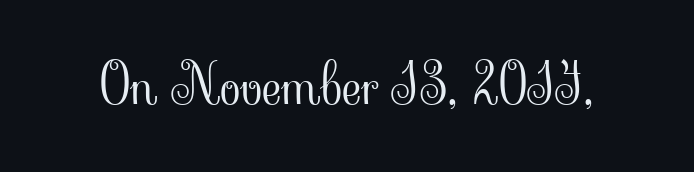
You could call the tracking neutral — neither tight nor loose. Weight class: somewhere from thin through regular. The letters advance in unequal steps, a hallmark of proportional type. Letterform terminals end in serifs throughout the passage.
